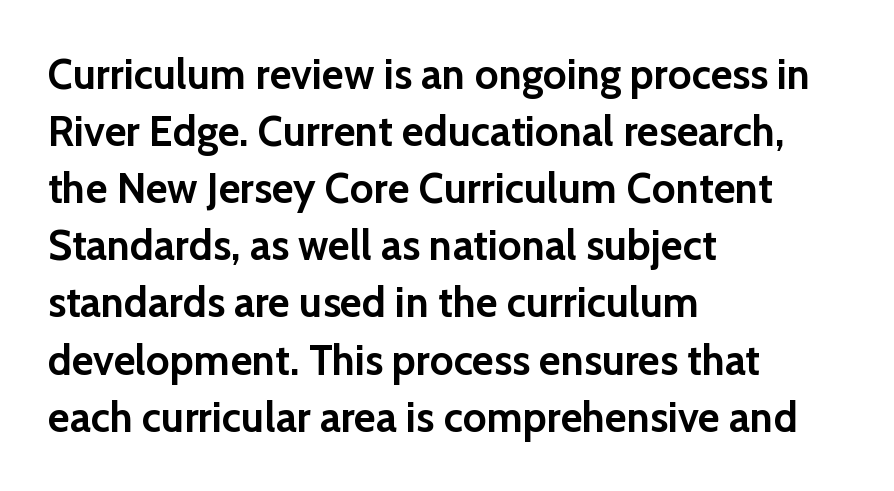
The image shows 42 px semibold sans-serif type, upright; set left-aligned, normal line spacing (1.36x), normal letter spacing, not underlined; low stroke contrast and a medium x-height.
